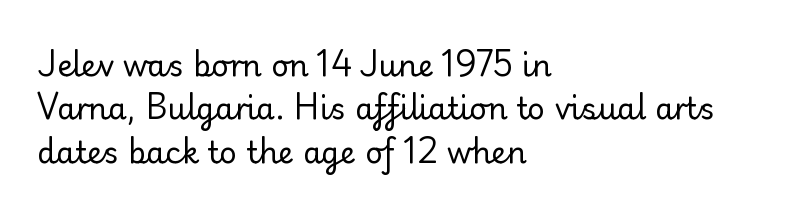
The image shows 30 px regular-weight sans-serif type, upright; set left-aligned, normal line spacing (1.45x), normal letter spacing, not underlined; low stroke contrast and a small x-height.
